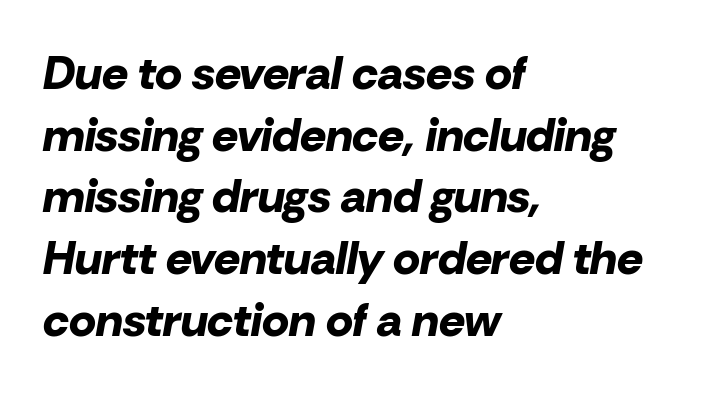
Q: Is the text bold? A: Yes.
Q: Is the text italic (slanted)? A: Yes, it leans right by about 10 degrees.
Q: Is the text underlined? A: No.
Q: How is the paragraph aligned? A: Left-aligned.
Q: Is the spacing between letters normal or unusually wide? A: Normal.
Q: Is the spacing between lines tight, normal or loose? A: Normal.
Q: Width (condensed, normal, or wide)? A: Normal.
Q: Stroke contrast? A: Low.
Q: x-height? A: Medium.
Q: Monospaced? A: No.
